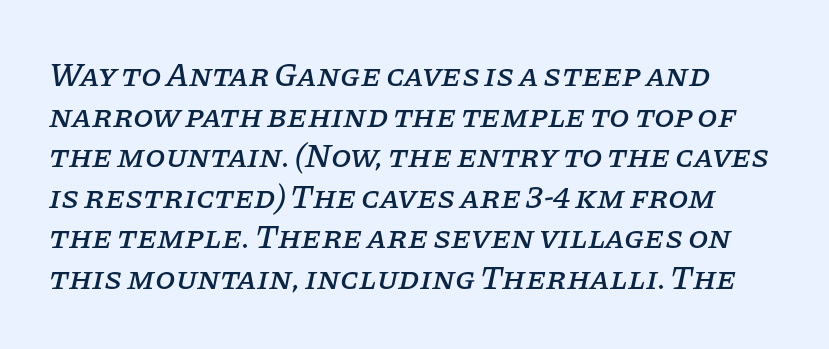
Q: Is the text italic (slanted)? A: Yes, it leans right by about 11 degrees.
Q: Is the typeface a serif or a sans-serif typeface? A: Serif.
Q: Is the text underlined? A: No.
Q: Is the spacing between letters normal or unusually wide? A: Normal.
Q: Width (condensed, normal, or wide)? A: Normal.
Q: Stroke contrast? A: Low.
Q: x-height? A: Large.
Q: Monospaced? A: No.
